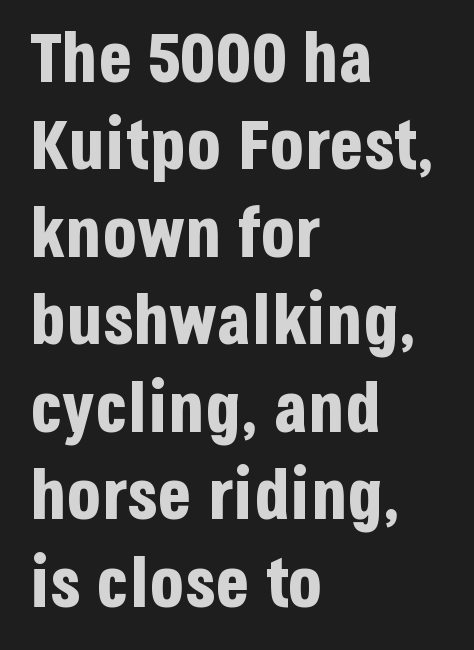
Notice how descenders clear the ascenders below comfortably — that's standard leading. Typeset ragged right — the left edge is the straight one. The letters sit at their default tracking, neither squeezed nor spread. This is roman type, the default non-slanted kind.
